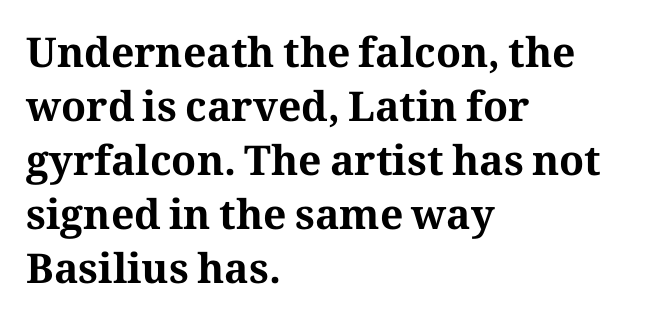
{"serif": "yes", "italic": "no", "bold": "yes", "weight": "bold", "width": "normal", "stroke_contrast": "medium", "x_height": "medium", "monospaced": "no", "underline": "no", "align": "left", "line_spacing": "normal", "line_spacing_ratio": 1.32, "letter_spacing": "normal", "letter_spacing_em": 0.0, "glyph_px": 41}
